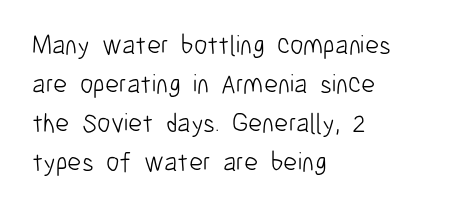
{"italic": "no", "bold": "no", "underline": "no", "align": "left", "line_spacing": "normal", "line_spacing_ratio": 1.45, "letter_spacing": "normal", "letter_spacing_em": 0.0, "glyph_px": 27}
